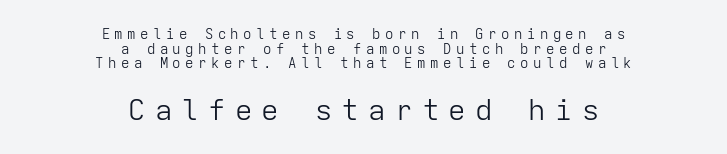
Q: Is the text bold? A: No.
Q: Is the text italic (slanted)? A: No, it is upright.
Q: Is the typeface a serif or a sans-serif typeface? A: Sans-serif.
Q: Is the text underlined? A: No.
Q: How is the paragraph aligned? A: Centered.
Q: Is the spacing between letters normal or unusually wide? A: Unusually wide.
Q: Is the spacing between lines tight, normal or loose? A: Tight.
Q: Which block of text is set in a larger size, the first (top) or the second (bottom)? A: The second (bottom) one.
Q: Width (condensed, normal, or wide)? A: Normal.
Q: Stroke contrast? A: Low.
Q: x-height? A: Medium.
Q: Monospaced? A: Yes.
